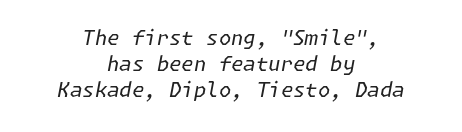
The area under the type is left untouched. The specimen reads as italic at a glance. Glyph-to-glyph distance matches everyday printed text. The font sits on the lighter half of the weight spectrum, regular included.
